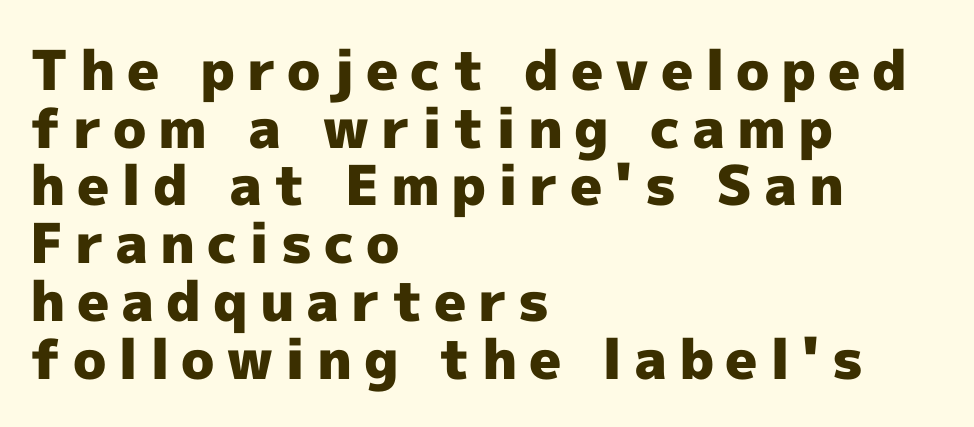
The image shows 55 px heavy sans-serif type, upright; set left-aligned, tight line spacing (1.05x), unusually wide letter spacing (+0.21 em), not underlined; a medium x-height.
